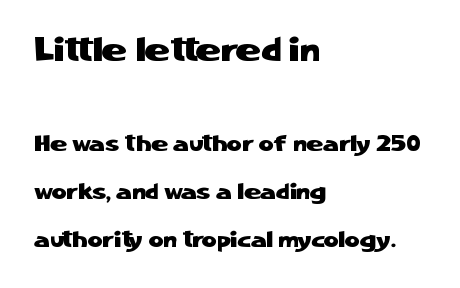
Q: Is the text italic (slanted)? A: No, it is upright.
Q: Is the typeface a serif or a sans-serif typeface? A: Sans-serif.
Q: Is the text underlined? A: No.
Q: How is the paragraph aligned? A: Left-aligned.
Q: Is the spacing between letters normal or unusually wide? A: Normal.
Q: Is the spacing between lines tight, normal or loose? A: Loose.
Q: Which block of text is set in a larger size, the first (top) or the second (bottom)? A: The first (top) one.
Q: Width (condensed, normal, or wide)? A: Normal.
Q: Stroke contrast? A: Low.
Q: x-height? A: Medium.
Q: Monospaced? A: No.
